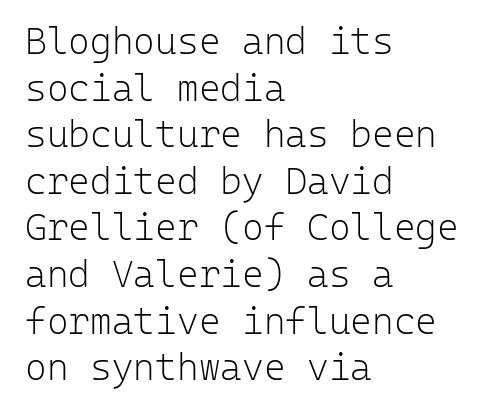
{"serif": "no", "italic": "no", "bold": "no", "weight": "light", "width": "normal", "stroke_contrast": "low", "x_height": "medium", "monospaced": "yes", "underline": "no", "align": "left", "line_spacing": "normal", "line_spacing_ratio": 1.26, "letter_spacing": "normal", "letter_spacing_em": 0.0, "glyph_px": 37}
